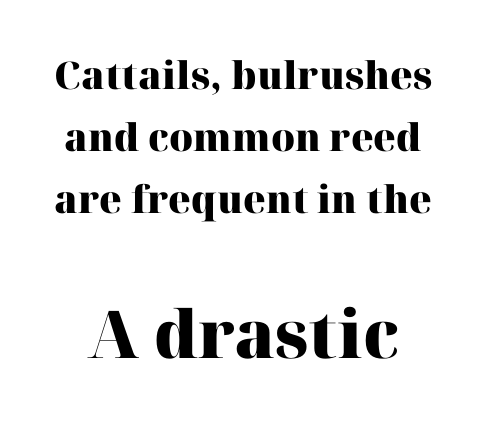
{"serif": "yes", "italic": "no", "bold": "yes", "weight": "heavy", "width": "normal", "stroke_contrast": "high", "x_height": "medium", "monospaced": "no", "underline": "no", "line_spacing": "normal", "line_spacing_ratio": 1.63, "letter_spacing": "normal", "letter_spacing_em": 0.0, "larger_block": "second", "size_ratio": 1.74, "glyph_px": 66}
